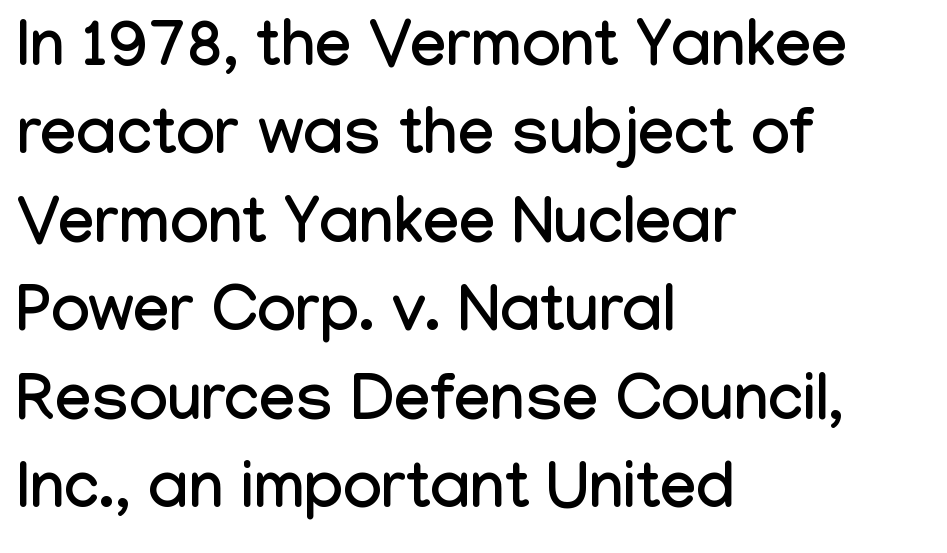
The typeface chosen for these lines omits serifs. Words appear dense and cohesive because spacing is normal. Unmarked baselines from the first word to the last. This is roman type, the default non-slanted kind.
